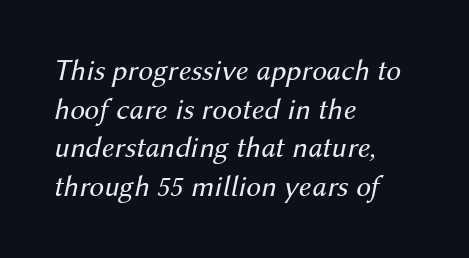
The letters are slanted; this is an italic face. If you measured baseline to baseline, you'd find a middling distance. Is this a fixed-width face? No — the glyphs have proportional, varying widths. Letter spacing: default. Lines of text with bare space underneath.
